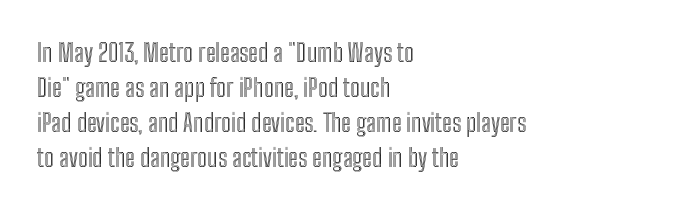
Q: Is the text italic (slanted)? A: No, it is upright.
Q: Is the text underlined? A: No.
Q: How is the paragraph aligned? A: Left-aligned.
Q: Is the spacing between letters normal or unusually wide? A: Normal.
Q: Is the spacing between lines tight, normal or loose? A: Normal.
